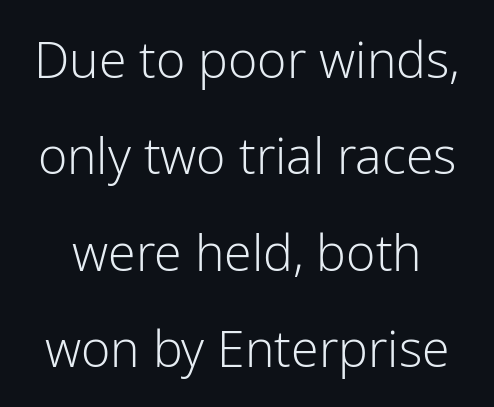
The passage shown has conventional tracking throughout. Is this a sans? Yes — the strokes have no serifs. The vertical gap from one line to the next is large. Check the space under the baseline: it is left empty. Designer's note — italics off, roman on. The face used here is proportionally spaced, like ordinary book or web type.
